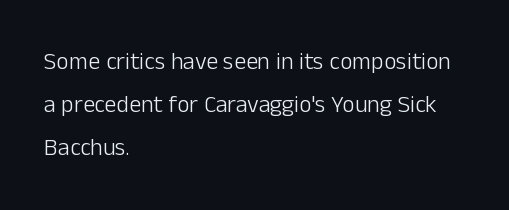
Q: Is the text bold? A: No.
Q: Is the text italic (slanted)? A: No, it is upright.
Q: Is the text underlined? A: No.
Q: How is the paragraph aligned? A: Left-aligned.
Q: Is the spacing between letters normal or unusually wide? A: Normal.
